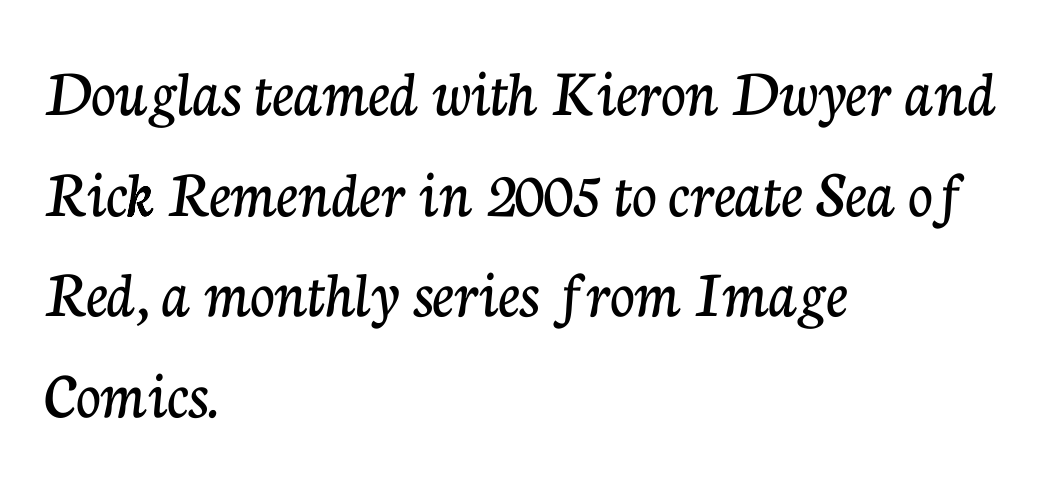
What stands out about the letter spacing? Nothing — it is the standard amount. A classic flush-left, rag-right setting is used for this passage. Small tapered or slab feet sit at the stroke ends, so this counts as serif. These lines sit exactly where default settings would place them.
